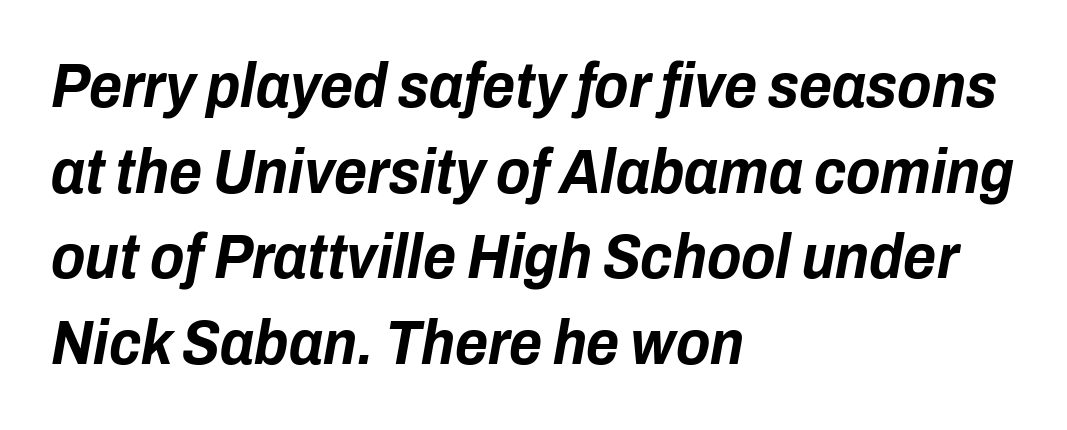
{"italic": "yes", "lean": "right", "slant_degrees": 10, "bold": "yes", "weight": "bold", "width": "condensed", "stroke_contrast": "low", "x_height": "medium", "monospaced": "no", "underline": "no", "align": "left", "line_spacing": "normal", "line_spacing_ratio": 1.36, "letter_spacing": "normal", "letter_spacing_em": 0.0, "glyph_px": 63}
